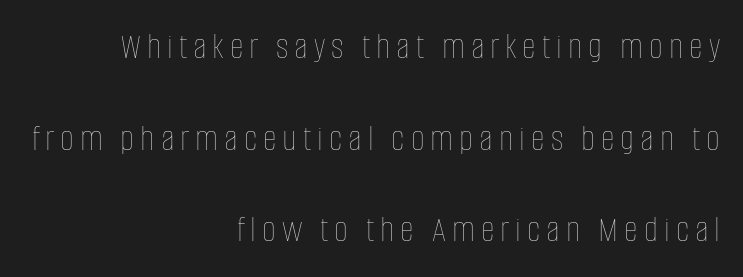
Q: Is the text bold? A: No.
Q: Is the text italic (slanted)? A: No, it is upright.
Q: Is the text underlined? A: No.
Q: How is the paragraph aligned? A: Right-aligned.
Q: Is the spacing between lines tight, normal or loose? A: Loose.
Q: Width (condensed, normal, or wide)? A: Condensed.
Q: Stroke contrast? A: Low.
Q: x-height? A: Large.
Q: Monospaced? A: No.
